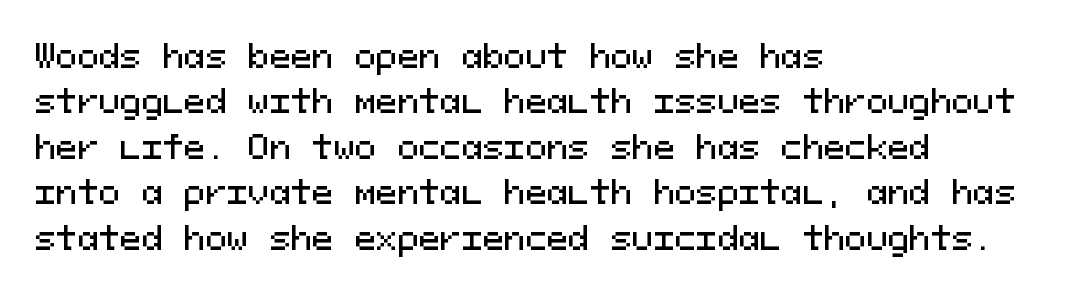
Glyph-to-glyph distance matches everyday printed text. This rendering uses left alignment, leaving the right contour irregular. You could count columns in this text — the font is strictly monospaced. The rows are spaced the way most documents space them. Only glyphs here, with clear space below each row.
